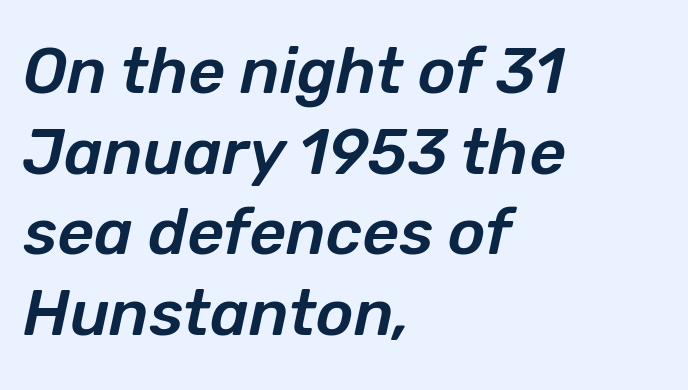
Rendered with sloped, italic letterforms. Look at the tracking — it's just the regular setting, nothing added. The paragraph shown leans on its left margin. Is this a fixed-width face? No — the glyphs have proportional, varying widths. Descender tails drop into unmarked territory. Line spacing here is normal.
